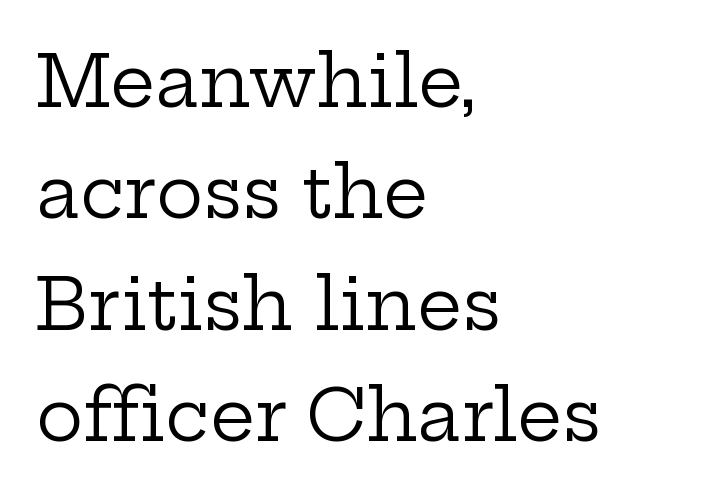
The image shows 71 px regular-weight, wide serif type, upright; set left-aligned, normal line spacing (1.57x), normal letter spacing, not underlined; low stroke contrast and a medium x-height.
